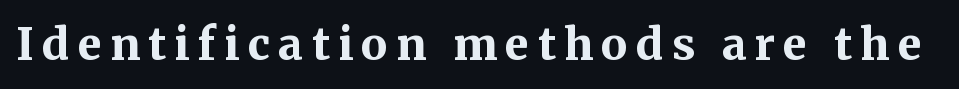
{"serif": "yes", "italic": "no", "bold": "yes", "weight": "bold", "width": "normal", "stroke_contrast": "medium", "x_height": "medium", "monospaced": "no", "underline": "no", "glyph_px": 44}
